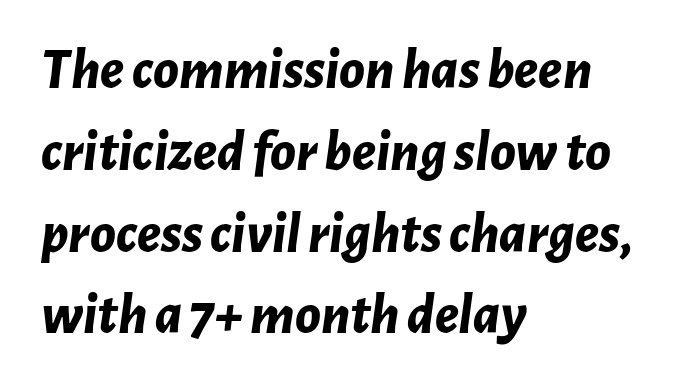
The compositor pushed each line to the left boundary. This rendering leaves character spacing at its baseline value. Varying glyph widths throughout — classic text-font behaviour. Baseline-to-baseline distance is the conventional proportion of letter height.
